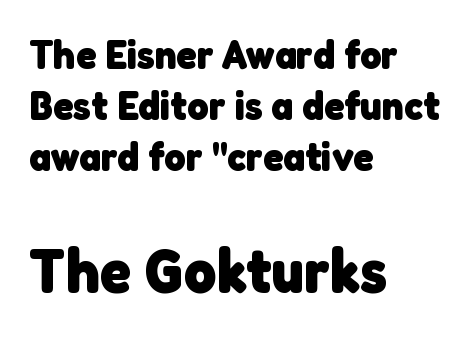
Q: Is the text bold? A: Yes.
Q: Is the typeface a serif or a sans-serif typeface? A: Sans-serif.
Q: Is the text underlined? A: No.
Q: How is the paragraph aligned? A: Left-aligned.
Q: Is the spacing between letters normal or unusually wide? A: Normal.
Q: Which block of text is set in a larger size, the first (top) or the second (bottom)? A: The second (bottom) one.
Q: Width (condensed, normal, or wide)? A: Normal.
Q: Stroke contrast? A: Low.
Q: x-height? A: Medium.
Q: Monospaced? A: No.
